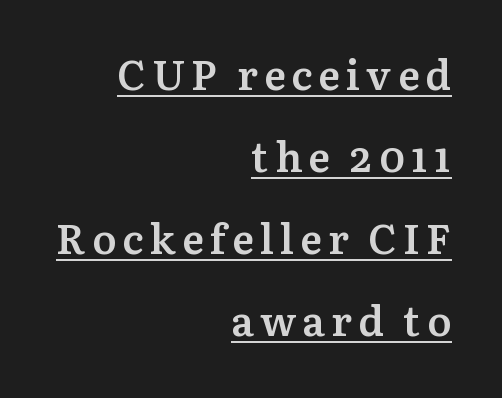
The image shows 41 px semibold serif type, upright; set right-aligned, loose line spacing (2.0x), underlined; medium stroke contrast and a medium x-height.
